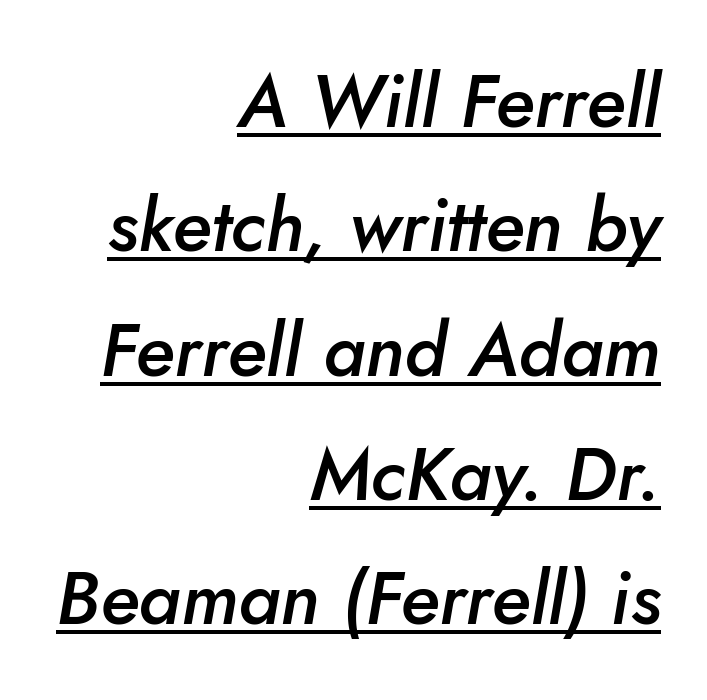
The letters are slanted; this is an italic face. Like a heading marked for emphasis, these lines bear an underscore. The passage shown is semibold, sitting just below true bold. Normally led — the rows are evenly, conventionally spaced. Here the designer chose a conventional face with non-uniform glyph widths. Look at the tracking — it's just the regular setting, nothing added.
